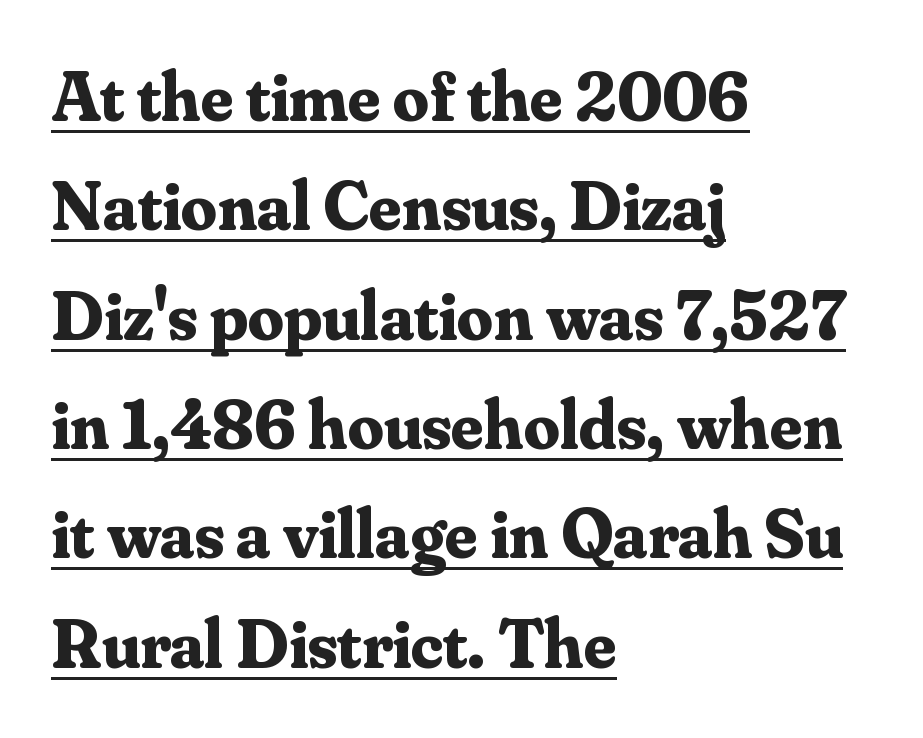
The image shows 71 px bold serif type, upright; set left-aligned, normal line spacing (1.54x), normal letter spacing, underlined; medium stroke contrast and a small x-height.
